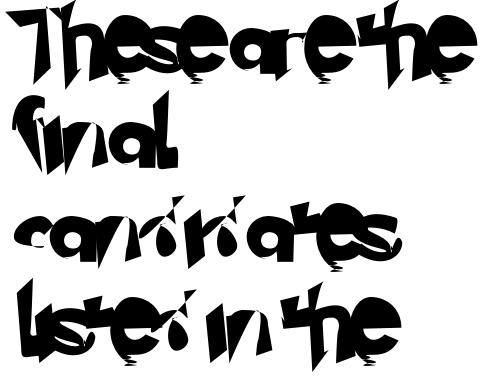
What stands out about the letter spacing? Nothing — it is the standard amount. These lines are rendered in a variable-pitch font. Vertically, the passage feels balanced, rows spaced as you'd expect. Glance below the letters and you will spot only blank space.
